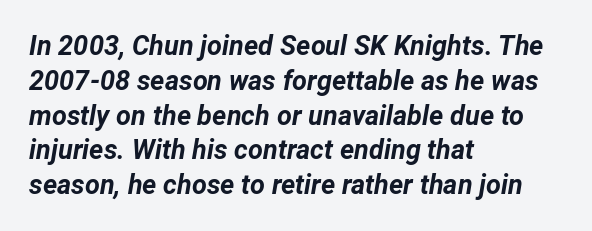
The image shows 27 px bold type, italic (leaning right); set left-aligned, normal line spacing (1.29x), normal letter spacing, not underlined.
